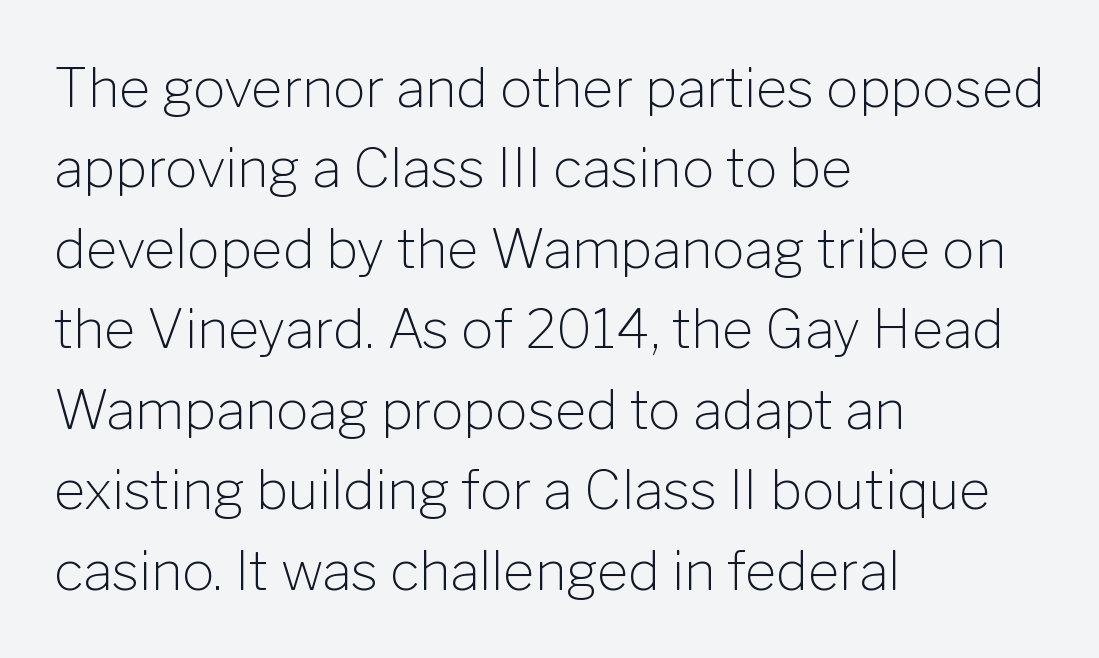
{"serif": "no", "italic": "no", "bold": "no", "weight": "light", "width": "normal", "stroke_contrast": "low", "x_height": "medium", "monospaced": "no", "underline": "no", "align": "left", "line_spacing": "normal", "line_spacing_ratio": 1.49, "letter_spacing": "normal", "letter_spacing_em": 0.0, "glyph_px": 54}
